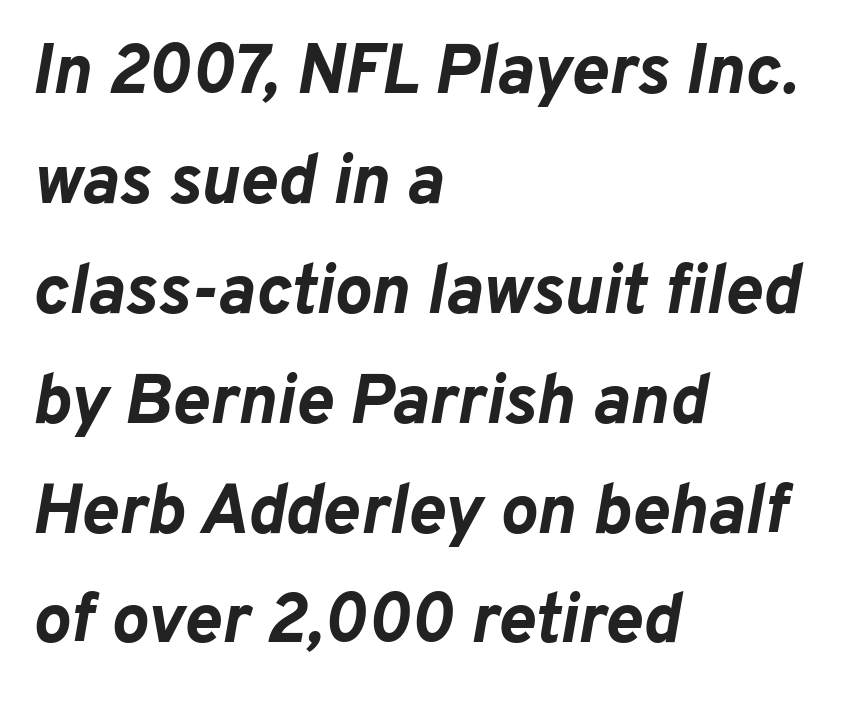
The letters are slanted; this is an italic face. Does extra space separate the letters? No, they use regular spacing. The rendering uses natural spacing where letterforms have individual widths. How would I describe the line gaps? Plain and ordinary.
